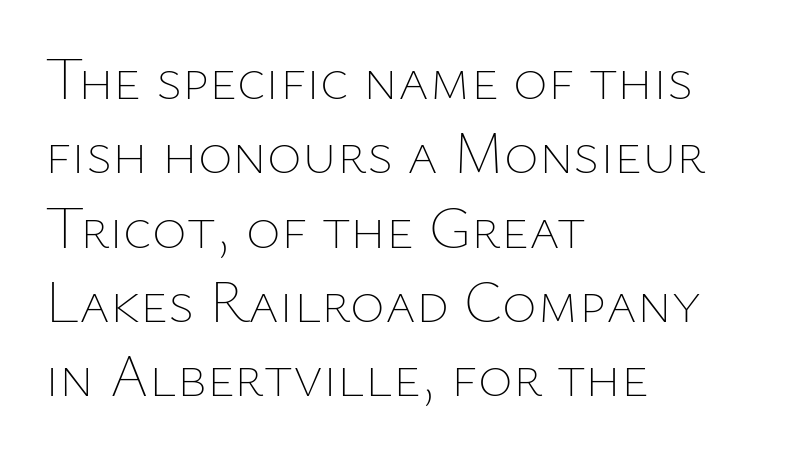
{"italic": "no", "bold": "no", "weight": "thin", "width": "normal", "stroke_contrast": "low", "x_height": "medium", "monospaced": "no", "underline": "no", "align": "left", "line_spacing": "normal", "line_spacing_ratio": 1.26, "letter_spacing": "normal", "letter_spacing_em": 0.0, "glyph_px": 59}
